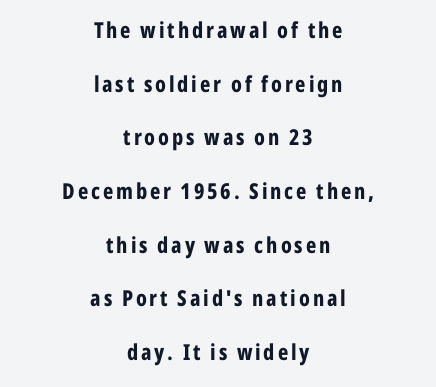
Q: Is the text bold? A: Yes.
Q: Is the text italic (slanted)? A: No, it is upright.
Q: Is the text underlined? A: No.
Q: How is the paragraph aligned? A: Centered.
Q: Is the spacing between lines tight, normal or loose? A: Loose.
